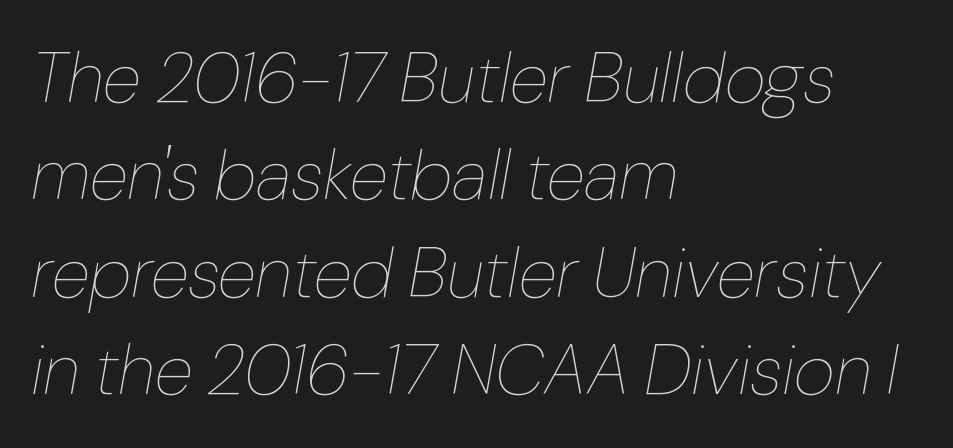
The rows are spaced the way most documents space them. Default kerning and tracking; the words read as compact shapes. Check the space under the baseline: it is left empty. Is this a fixed-width face? No — the glyphs have proportional, varying widths.
